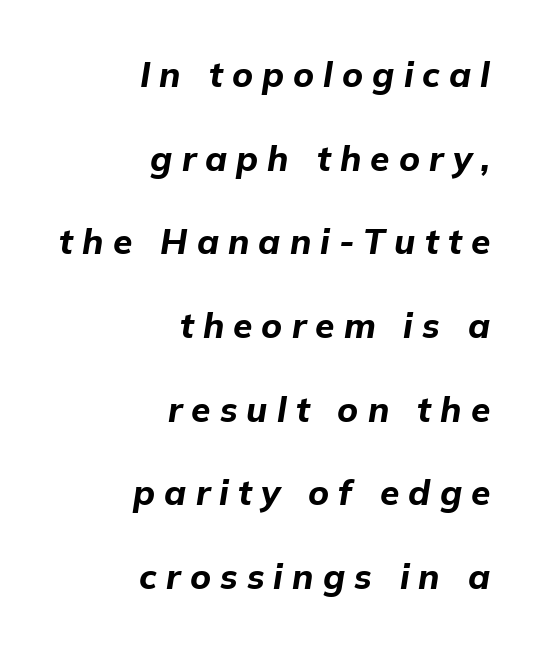
Q: Is the text bold? A: Yes.
Q: Is the text italic (slanted)? A: Yes, it leans right by about 9 degrees.
Q: Is the text underlined? A: No.
Q: How is the paragraph aligned? A: Right-aligned.
Q: Is the spacing between letters normal or unusually wide? A: Unusually wide.
Q: Is the spacing between lines tight, normal or loose? A: Loose.
Q: Width (condensed, normal, or wide)? A: Normal.
Q: Stroke contrast? A: Low.
Q: x-height? A: Medium.
Q: Monospaced? A: No.
